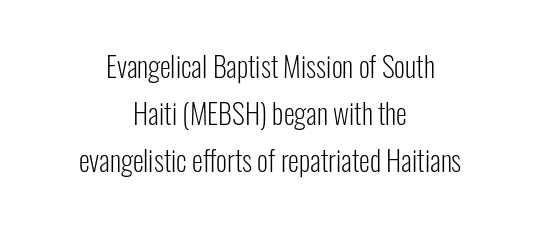
Q: Is the text bold? A: No.
Q: Is the text italic (slanted)? A: No, it is upright.
Q: Is the typeface a serif or a sans-serif typeface? A: Sans-serif.
Q: Is the text underlined? A: No.
Q: How is the paragraph aligned? A: Centered.
Q: Is the spacing between letters normal or unusually wide? A: Normal.
Q: Is the spacing between lines tight, normal or loose? A: Normal.
Q: Width (condensed, normal, or wide)? A: Condensed.
Q: Stroke contrast? A: Low.
Q: x-height? A: Medium.
Q: Monospaced? A: No.
